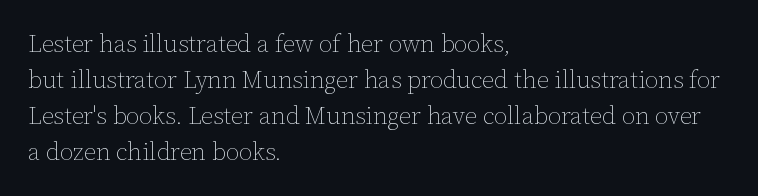
{"italic": "no", "bold": "no", "underline": "no", "align": "left", "line_spacing": "normal", "line_spacing_ratio": 1.5, "letter_spacing": "normal", "letter_spacing_em": 0.0, "glyph_px": 24}
